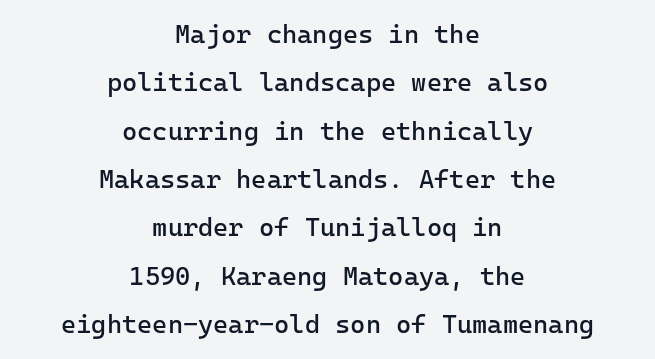
Q: Is the text bold? A: No.
Q: Is the text italic (slanted)? A: No, it is upright.
Q: Is the text underlined? A: No.
Q: How is the paragraph aligned? A: Centered.
Q: Is the spacing between letters normal or unusually wide? A: Normal.
